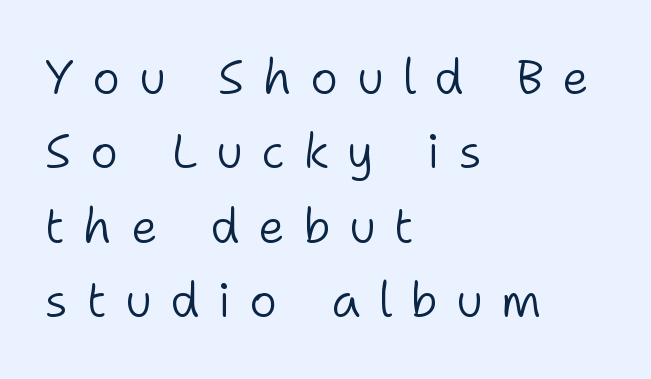
{"serif": "no", "italic": "no", "bold": "no", "weight": "light", "width": "normal", "stroke_contrast": "low", "x_height": "medium", "monospaced": "no", "underline": "no", "align": "left", "line_spacing": "normal", "line_spacing_ratio": 1.55, "letter_spacing": "wide", "letter_spacing_em": 0.38, "glyph_px": 48}
